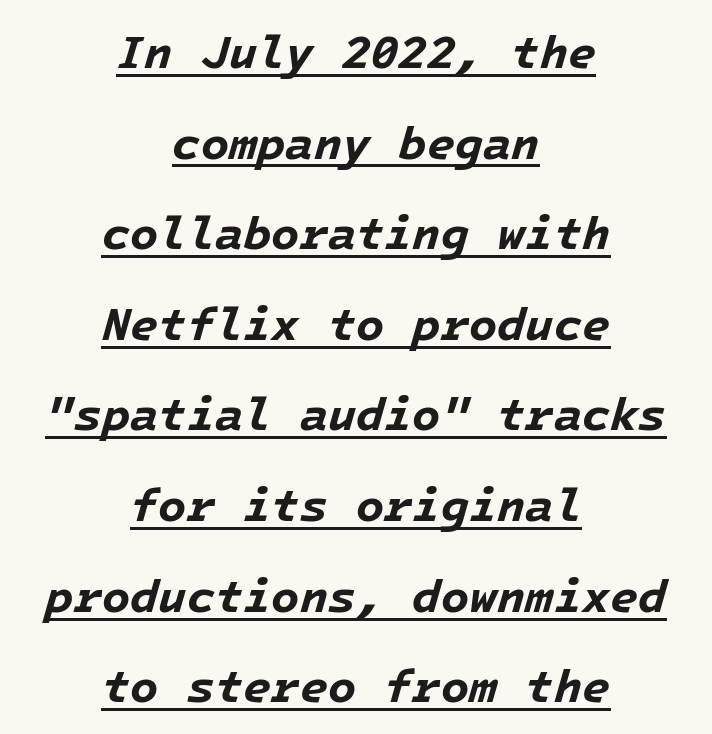
The image shows 46 px bold type, italic (leaning right); set centered, loose line spacing (1.97x), normal letter spacing, underlined; low stroke contrast and a medium x-height.
